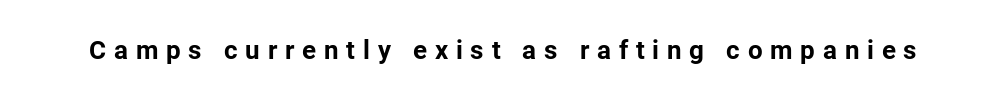
Q: Is the text bold? A: Yes.
Q: Is the text italic (slanted)? A: No, it is upright.
Q: Is the text underlined? A: No.
Q: Is the spacing between letters normal or unusually wide? A: Unusually wide.
